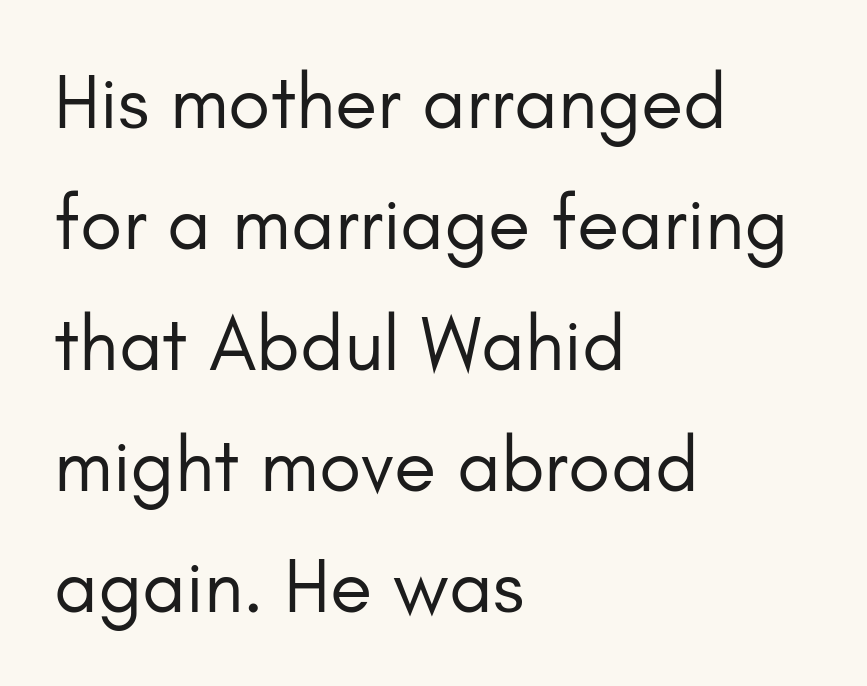
The image shows 77 px regular-weight sans-serif type, upright; set left-aligned, normal line spacing (1.57x), normal letter spacing, not underlined; low stroke contrast and a small x-height.
